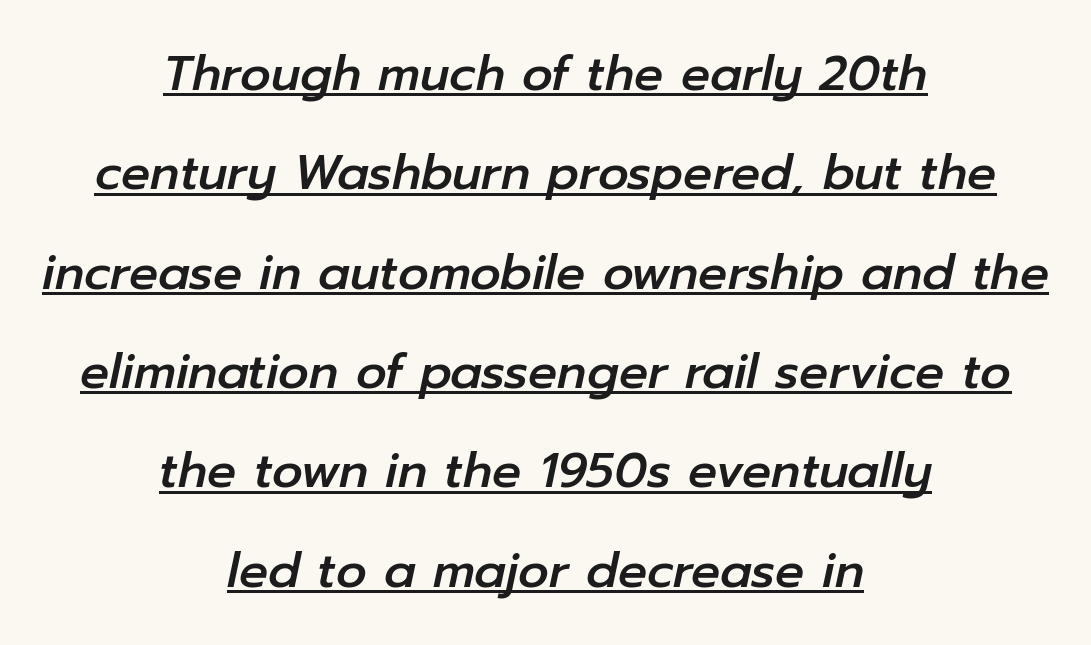
Q: Is the text italic (slanted)? A: Yes, it leans right by about 12 degrees.
Q: Is the text underlined? A: Yes.
Q: How is the paragraph aligned? A: Centered.
Q: Is the spacing between letters normal or unusually wide? A: Normal.
Q: Is the spacing between lines tight, normal or loose? A: Loose.
Q: Width (condensed, normal, or wide)? A: Normal.
Q: Stroke contrast? A: Low.
Q: x-height? A: Medium.
Q: Monospaced? A: No.
